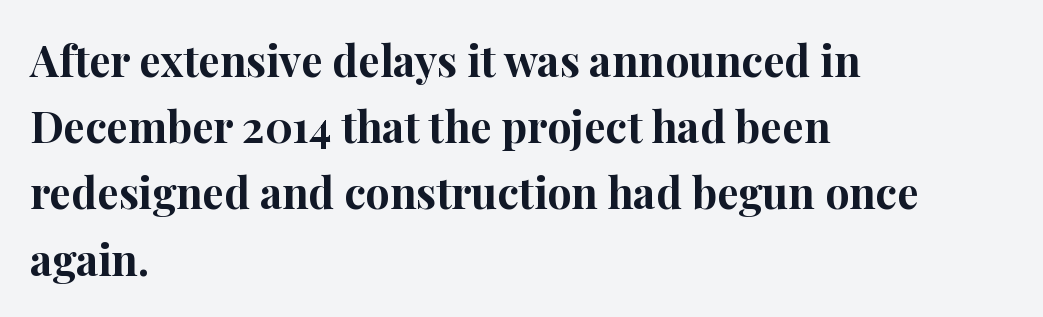
{"serif": "yes", "italic": "no", "bold": "yes", "weight": "bold", "width": "normal", "stroke_contrast": "high", "x_height": "medium", "monospaced": "no", "underline": "no", "align": "left", "line_spacing": "normal", "line_spacing_ratio": 1.54, "letter_spacing": "normal", "letter_spacing_em": 0.0, "glyph_px": 43}
